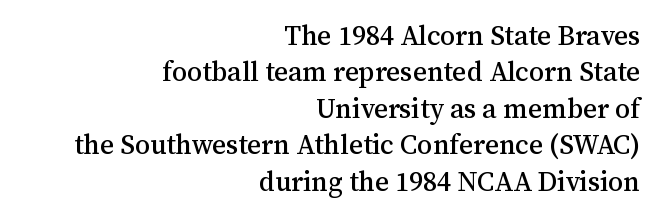
{"italic": "no", "underline": "no", "align": "right", "line_spacing": "normal", "line_spacing_ratio": 1.35, "letter_spacing": "normal", "letter_spacing_em": 0.0, "glyph_px": 27}
